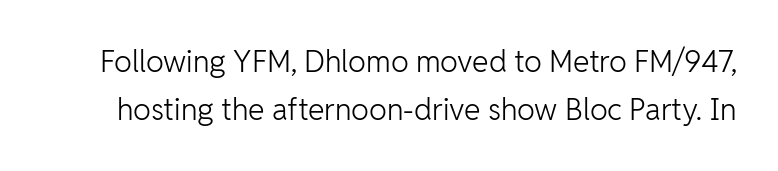
Q: Is the text bold? A: No.
Q: Is the text italic (slanted)? A: No, it is upright.
Q: Is the typeface a serif or a sans-serif typeface? A: Sans-serif.
Q: Is the text underlined? A: No.
Q: Is the spacing between letters normal or unusually wide? A: Normal.
Q: Is the spacing between lines tight, normal or loose? A: Normal.
Q: Width (condensed, normal, or wide)? A: Normal.
Q: Stroke contrast? A: Low.
Q: x-height? A: Medium.
Q: Monospaced? A: No.
